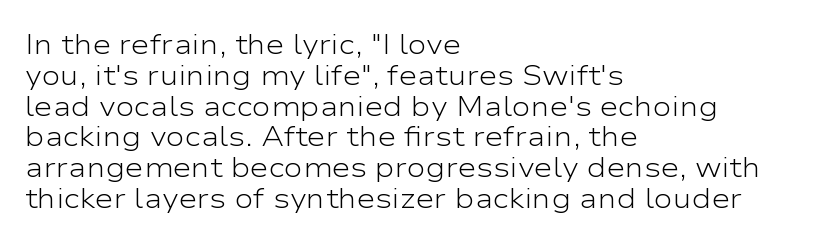
Stroke terminals: plain, sans-serif. The font is comparable to plain body text, perhaps lighter. The typography opts for an upright posture over an oblique one. The face used here is rendered with its standard letterfit. Varying glyph widths throughout — classic text-font behaviour.
